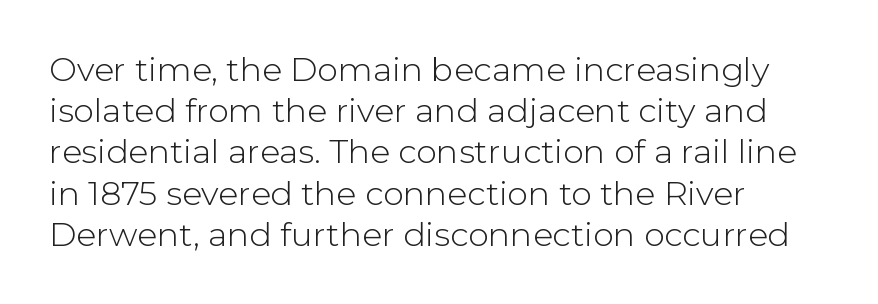
The letters carry no serifs — their stems end cleanly without finishing strokes. The font's upright variant was chosen for this text. You could not count columns in this text — the font is proportionally spaced. Letters rest on an invisible, unmarked baseline. Here the glyphs are tracked normally, forming tight word shapes.
